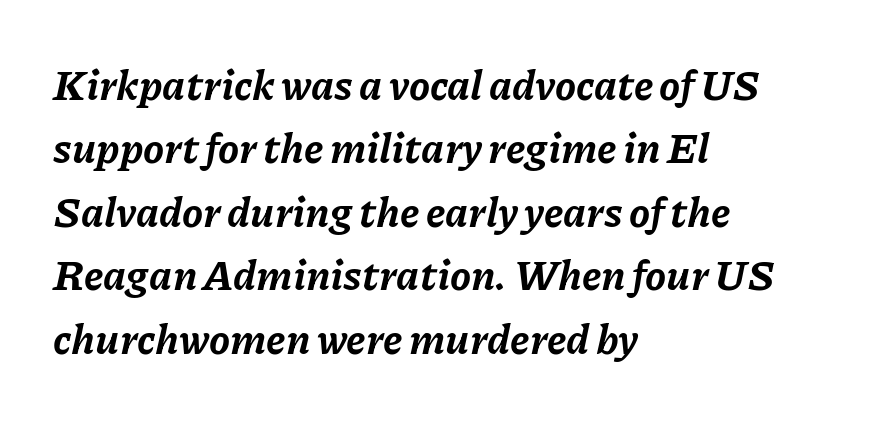
Q: Is the text bold? A: Yes.
Q: Is the text italic (slanted)? A: Yes, it leans right by about 11 degrees.
Q: Is the text underlined? A: No.
Q: How is the paragraph aligned? A: Left-aligned.
Q: Is the spacing between letters normal or unusually wide? A: Normal.
Q: Is the spacing between lines tight, normal or loose? A: Normal.
Q: Width (condensed, normal, or wide)? A: Normal.
Q: Stroke contrast? A: Low.
Q: x-height? A: Medium.
Q: Monospaced? A: No.
